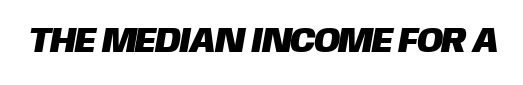
Check where the strokes stop: nothing finishes them off — pure sans. The line texture is even and compact thanks to regular tracking. Each letter keeps its own natural width here, so spacing adapts to shape. Bare-footed words on every line.
